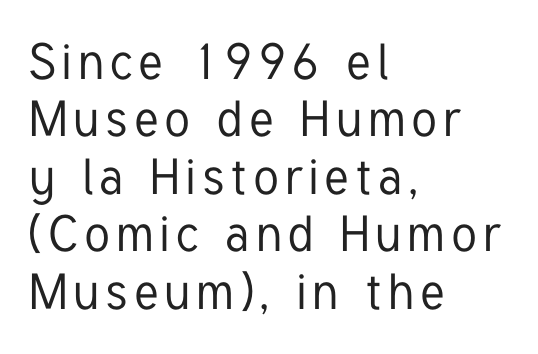
The image shows 50 px condensed sans-serif type, upright; set left-aligned, tight line spacing (1.15x), not underlined; low stroke contrast and a medium x-height.
